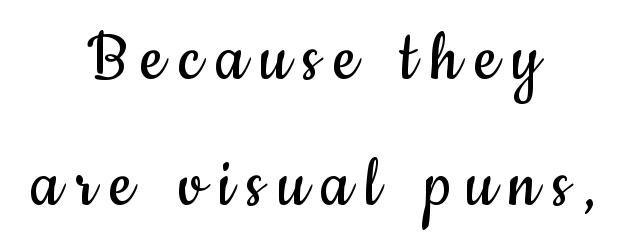
{"serif": "no", "bold": "no", "weight": "regular", "width": "condensed", "stroke_contrast": "low", "x_height": "small", "monospaced": "no", "underline": "no", "align": "center", "line_spacing": "normal", "line_spacing_ratio": 1.59, "glyph_px": 79}
